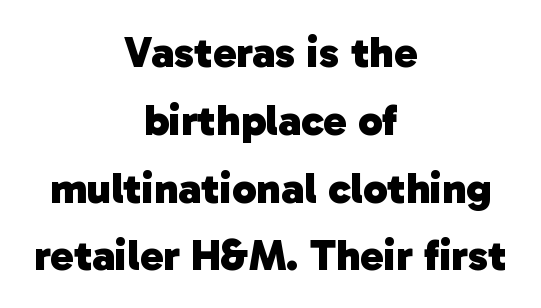
The image shows 44 px heavy sans-serif type; set centered, normal line spacing (1.54x), normal letter spacing, not underlined; low stroke contrast and a medium x-height.
